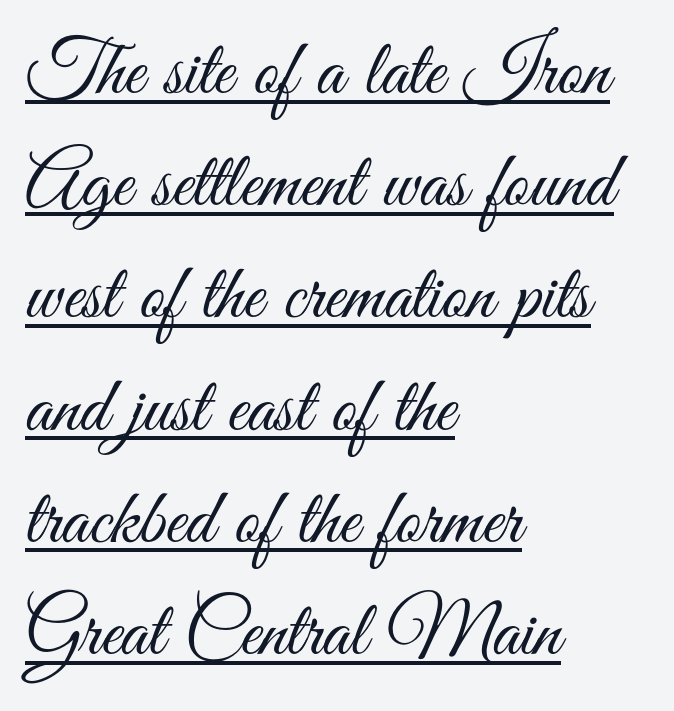
Type style note: lacks serifs. The rows are spaced the way most documents space them. What decoration does the sample have? An underline. Think of a printed novel: that variable character pitch is what you see here.
